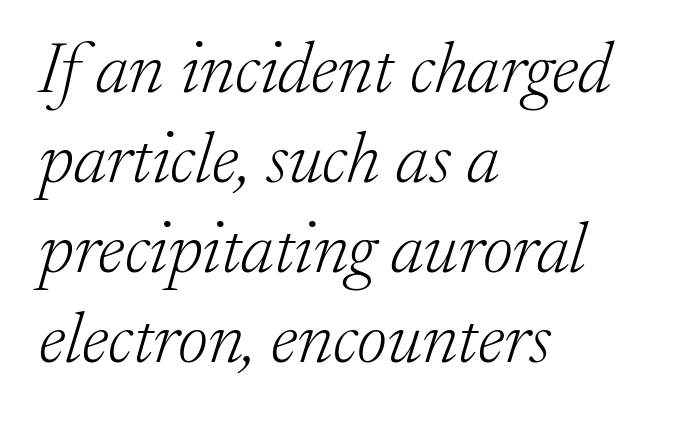
Each stroke keeps to a modest, everyday thickness or less. Type without underlining. The rendering anchors every line to the left-hand side. The letters advance in unequal steps, a hallmark of proportional type. The text was rendered using a seriffed face with decorative stroke endings. Does extra space separate the letters? No, they use regular spacing.
